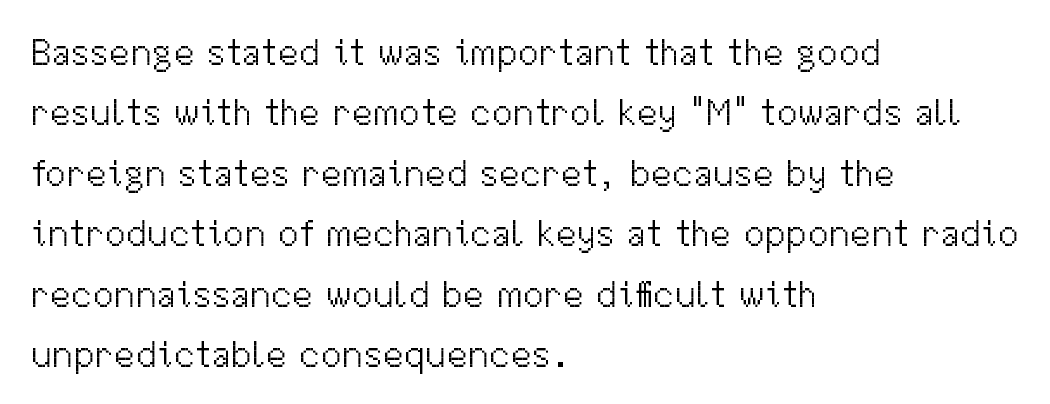
Serifs: no, the terminals of the letterforms are clean. In terms of letterspacing, this is plain default setting. Ordinary non-slanted type is in use. Caption: multi-line text, flush left, ragged right.
